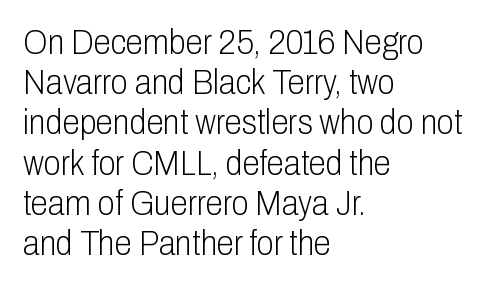
Q: Is the text bold? A: No.
Q: Is the text italic (slanted)? A: No, it is upright.
Q: Is the typeface a serif or a sans-serif typeface? A: Sans-serif.
Q: Is the text underlined? A: No.
Q: How is the paragraph aligned? A: Left-aligned.
Q: Is the spacing between letters normal or unusually wide? A: Normal.
Q: Is the spacing between lines tight, normal or loose? A: Tight.
Q: Width (condensed, normal, or wide)? A: Condensed.
Q: Stroke contrast? A: Low.
Q: x-height? A: Medium.
Q: Monospaced? A: No.
